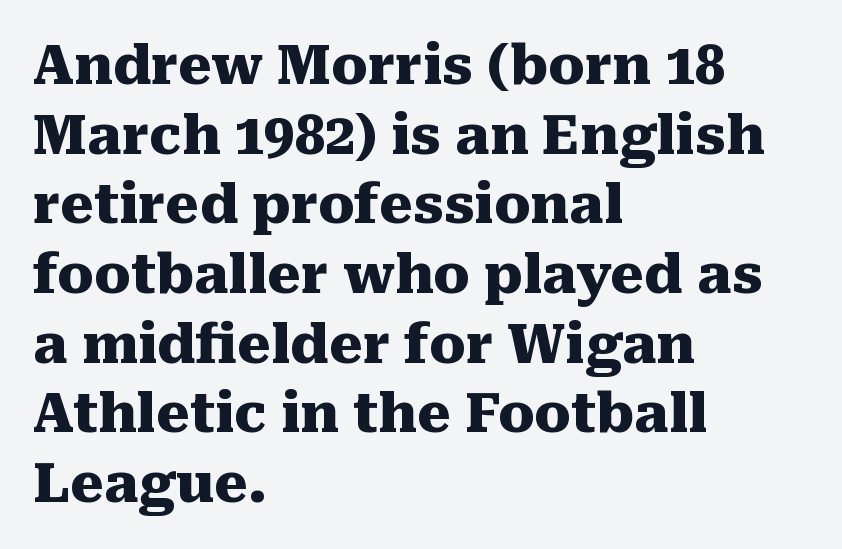
Plenty of ink on the page — the face is bold. The string is rendered with underlining switched off. The horizontal fit of the characters is conventional and even. The leading is moderate, giving the passage an even texture.
